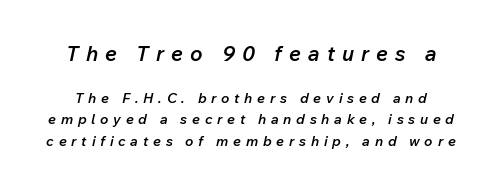
Is the letter spacing exaggerated? Yes — the characters are pushed far apart. Just letters on the line, the space beneath them empty. You get the large type first, then a drop to smaller type. Whoever set this chose a conventional vertical rhythm. The font is running at a semibold setting, under full bold. Emphasis-style slanted type is in use.
